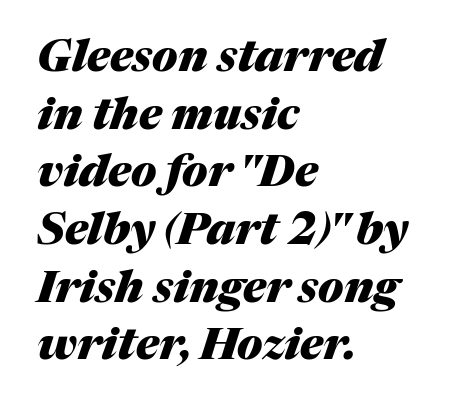
Q: Is the text bold? A: Yes.
Q: Is the text italic (slanted)? A: Yes, it leans right by about 17 degrees.
Q: Is the text underlined? A: No.
Q: How is the paragraph aligned? A: Left-aligned.
Q: Is the spacing between letters normal or unusually wide? A: Normal.
Q: Is the spacing between lines tight, normal or loose? A: Normal.
Q: Width (condensed, normal, or wide)? A: Normal.
Q: Stroke contrast? A: Medium.
Q: x-height? A: Medium.
Q: Monospaced? A: No.
